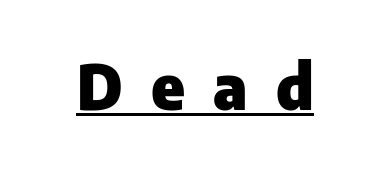
The type sits square on the baseline with zero lean. The passage shown is underscored from start to finish. This rendering widens character spacing well past its baseline value. Every letter is thick-stroked: bold, no question.
